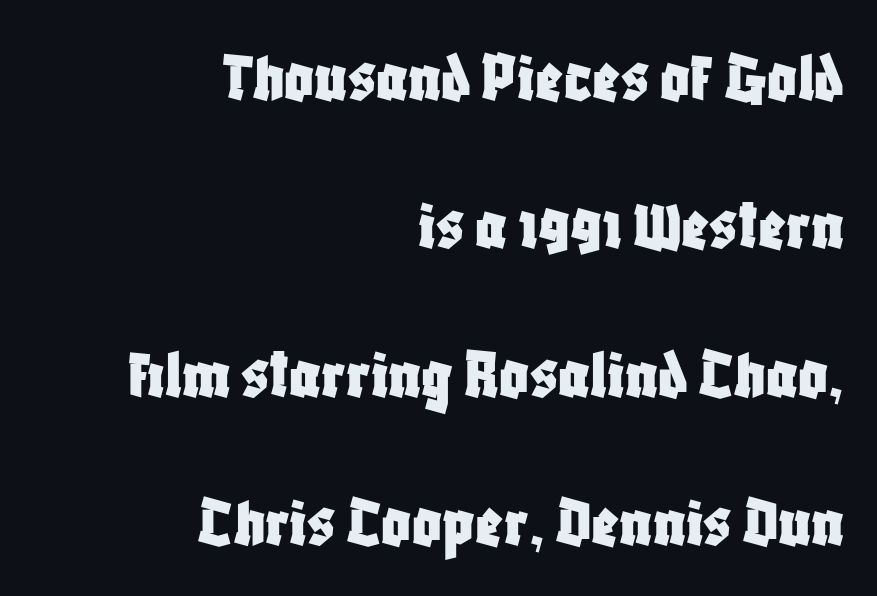
The image shows 72 px condensed sans-serif type, upright; set right-aligned, loose line spacing (2.06x), normal letter spacing, not underlined; low stroke contrast and a large x-height.
